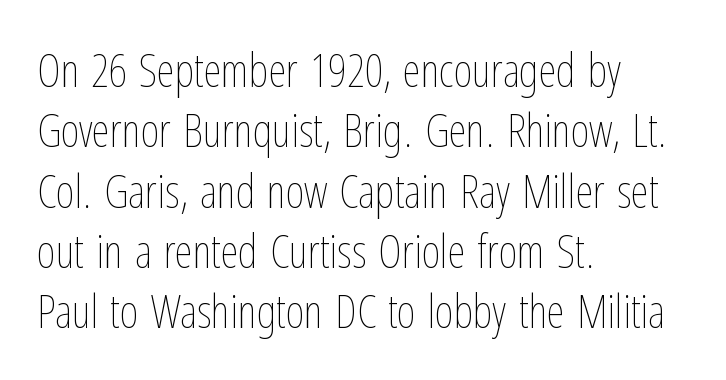
Descender tails drop into unmarked territory. Letters have the restrained weight of plain body copy at most. The passage shown is typed in a proportional face where columns would drift. Baseline-to-baseline distance is the conventional proportion of letter height.
